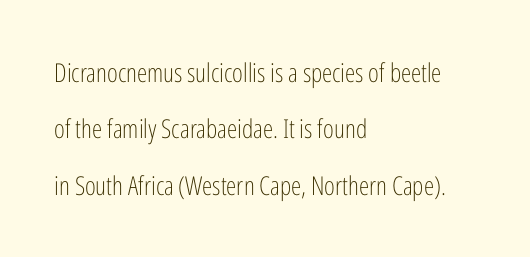
{"italic": "no", "bold": "no", "underline": "no", "align": "left", "line_spacing": "loose", "line_spacing_ratio": 2.17, "letter_spacing": "normal", "letter_spacing_em": 0.0, "glyph_px": 26}
